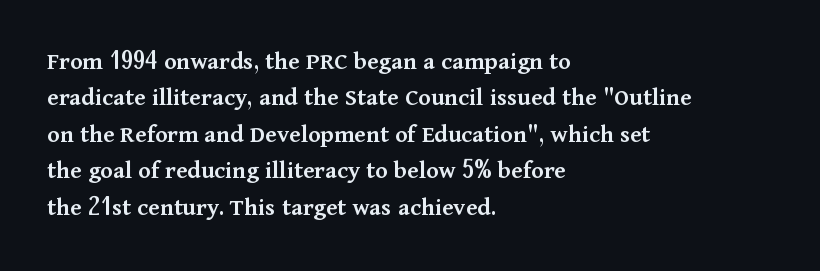
{"italic": "no", "bold": "semi", "underline": "no", "align": "left", "line_spacing": "normal", "line_spacing_ratio": 1.4, "letter_spacing": "normal", "letter_spacing_em": 0.0, "glyph_px": 26}
